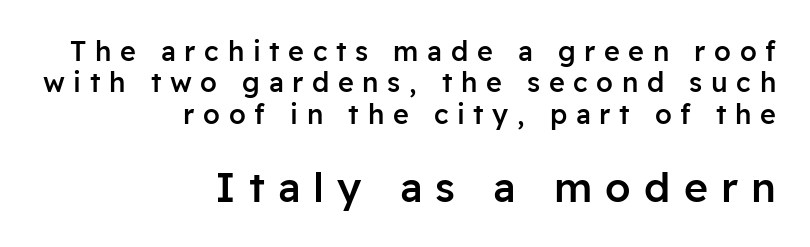
Q: Is the text bold? A: Semi-bold.
Q: Is the text italic (slanted)? A: No, it is upright.
Q: Is the typeface a serif or a sans-serif typeface? A: Sans-serif.
Q: Is the text underlined? A: No.
Q: How is the paragraph aligned? A: Right-aligned.
Q: Is the spacing between letters normal or unusually wide? A: Unusually wide.
Q: Which block of text is set in a larger size, the first (top) or the second (bottom)? A: The second (bottom) one.
Q: Width (condensed, normal, or wide)? A: Normal.
Q: Stroke contrast? A: Low.
Q: x-height? A: Medium.
Q: Monospaced? A: No.
